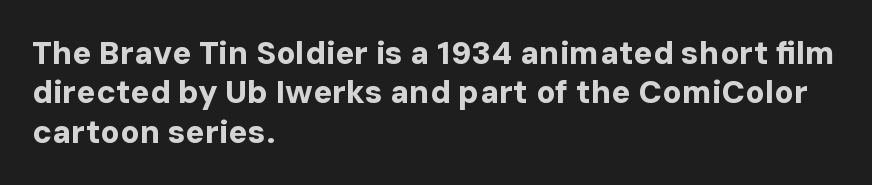
Quick note: underline off. Line starts are locked; line ends wander. Each letter keeps its own natural width here, so spacing adapts to shape. Its strokes are broad and dark, the hallmark of bold type.
